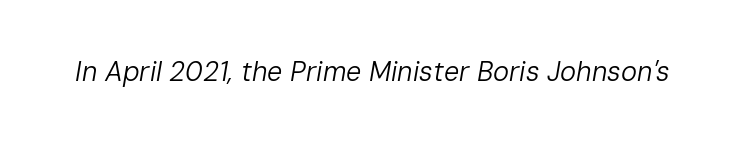
The image shows 27 px text type, italic (leaning right); set normal letter spacing, not underlined.
